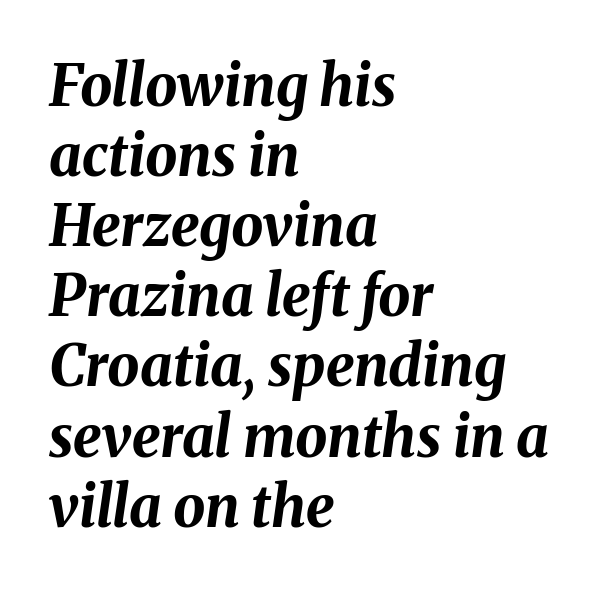
Q: Is the text bold? A: Yes.
Q: Is the text italic (slanted)? A: Yes, it leans right by about 8 degrees.
Q: Is the text underlined? A: No.
Q: How is the paragraph aligned? A: Left-aligned.
Q: Is the spacing between letters normal or unusually wide? A: Normal.
Q: Width (condensed, normal, or wide)? A: Normal.
Q: Stroke contrast? A: Medium.
Q: x-height? A: Medium.
Q: Monospaced? A: No.
